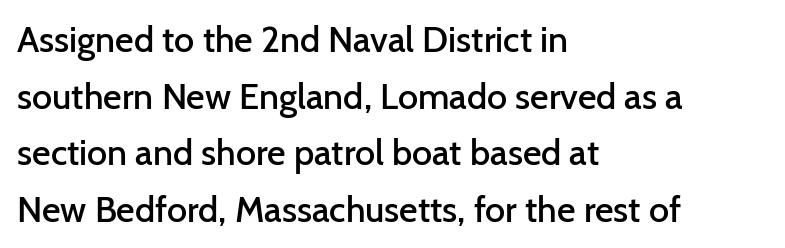
This is the regular roman posture of the typeface. Leftover space on each line is placed entirely after the last word. The typeface chosen for these lines omits serifs. How would I describe the line gaps? Plain and ordinary.
